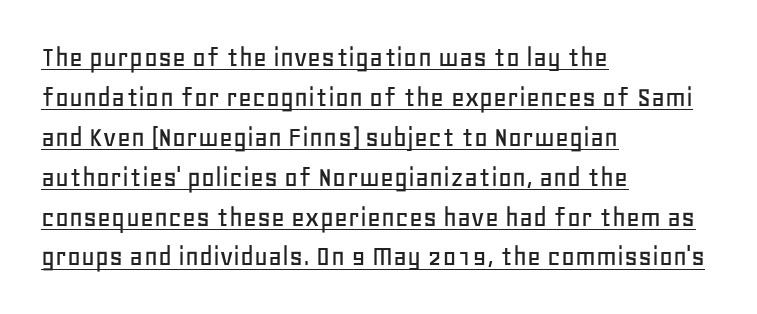
The typesetter has applied underlining to the passage shown. Alignment: flush left. Notice how the stems are strictly vertical — no italics here. The designer left line spacing at the default. You could not count columns in this text — the font is proportionally spaced.
